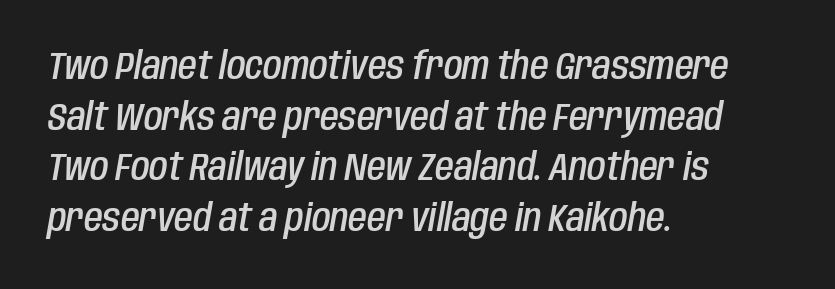
{"italic": "yes", "lean": "right", "slant_degrees": 10, "bold": "semi", "weight": "semibold", "width": "condensed", "stroke_contrast": "low", "x_height": "large", "monospaced": "no", "underline": "no", "align": "left", "line_spacing": "normal", "line_spacing_ratio": 1.33, "letter_spacing": "normal", "letter_spacing_em": 0.0, "glyph_px": 38}
